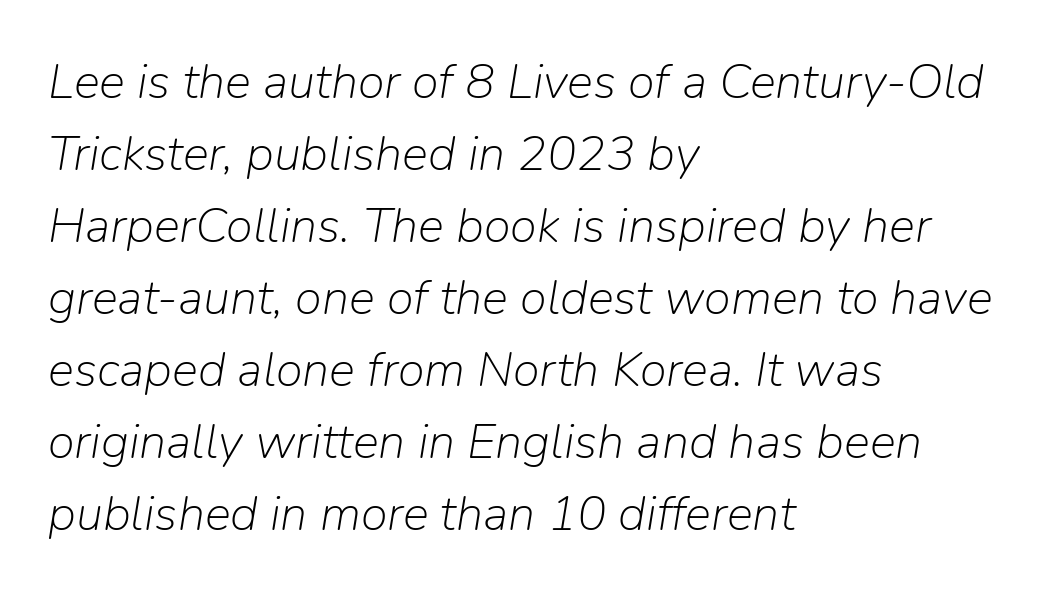
Q: Is the text bold? A: No.
Q: Is the text italic (slanted)? A: Yes, it leans right by about 9 degrees.
Q: Is the text underlined? A: No.
Q: How is the paragraph aligned? A: Left-aligned.
Q: Is the spacing between letters normal or unusually wide? A: Normal.
Q: Is the spacing between lines tight, normal or loose? A: Normal.
Q: Width (condensed, normal, or wide)? A: Normal.
Q: Stroke contrast? A: Low.
Q: x-height? A: Medium.
Q: Monospaced? A: No.
